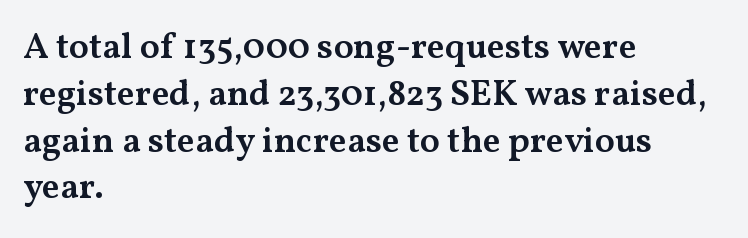
Caption: standard tracking, unaltered. Notice how the stems are strictly vertical — no italics here. The compositor pushed each line to the left boundary. Strokes here are thickened, but only to semibold level. The leading is moderate, giving the passage an even texture.
